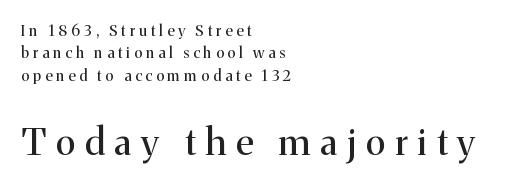
Q: Is the text bold? A: No.
Q: Is the text italic (slanted)? A: No, it is upright.
Q: Is the typeface a serif or a sans-serif typeface? A: Serif.
Q: Is the text underlined? A: No.
Q: How is the paragraph aligned? A: Left-aligned.
Q: Is the spacing between letters normal or unusually wide? A: Unusually wide.
Q: Is the spacing between lines tight, normal or loose? A: Normal.
Q: Which block of text is set in a larger size, the first (top) or the second (bottom)? A: The second (bottom) one.
Q: Width (condensed, normal, or wide)? A: Normal.
Q: Stroke contrast? A: Medium.
Q: x-height? A: Medium.
Q: Monospaced? A: No.
